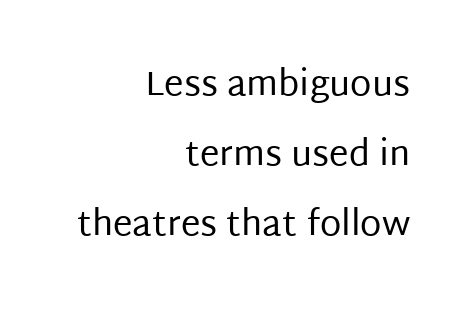
Plain, unruled lines of type. In terms of leading, this rendering errs on the spacious side. Leftover space on each line is placed entirely before the opening word. Letter spacing: default. It's the straight-up-and-down kind of type.
